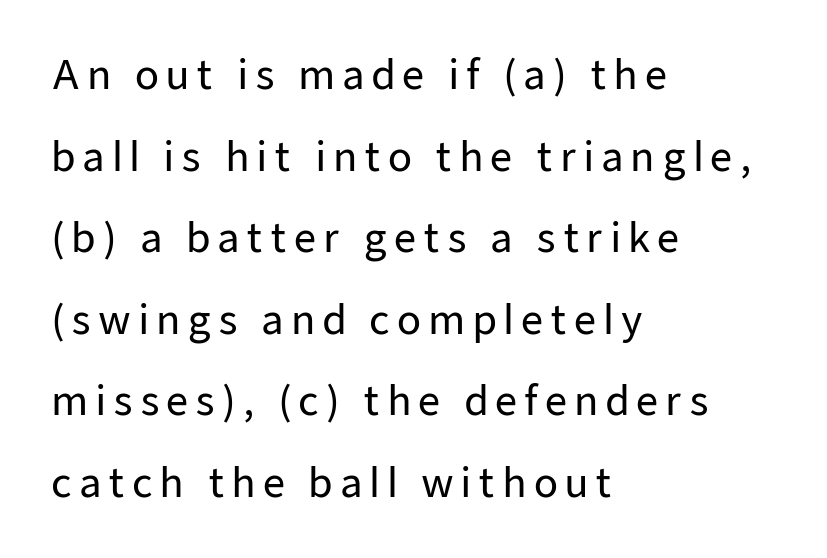
Q: Is the text italic (slanted)? A: No, it is upright.
Q: Is the typeface a serif or a sans-serif typeface? A: Sans-serif.
Q: Is the text underlined? A: No.
Q: How is the paragraph aligned? A: Left-aligned.
Q: Is the spacing between lines tight, normal or loose? A: Loose.
Q: Width (condensed, normal, or wide)? A: Normal.
Q: Stroke contrast? A: Low.
Q: x-height? A: Medium.
Q: Monospaced? A: No.
